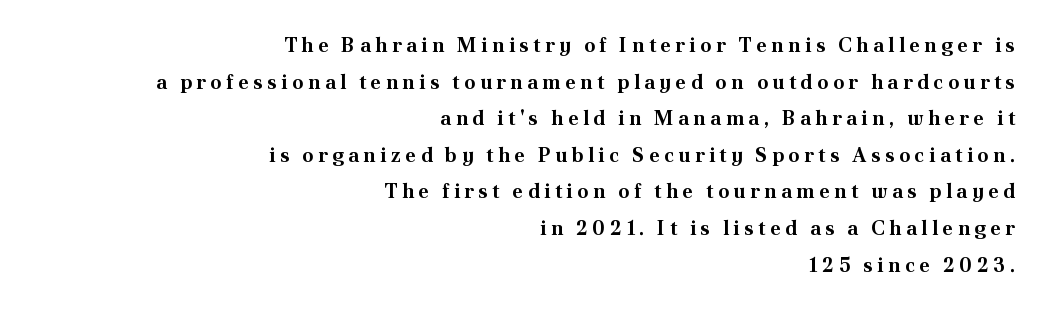
{"italic": "no", "bold": "yes", "underline": "no", "align": "right", "line_spacing_ratio": 1.83, "letter_spacing": "wide", "letter_spacing_em": 0.22, "glyph_px": 20}
